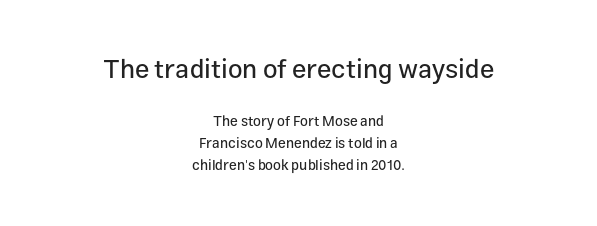
Unlike italic type, these characters show no tilt at all. Large over small — that's the arrangement of the two blocks here. Tracking value appears to be zero — textbook default spacing. Short and long lines alike share a common midpoint.
